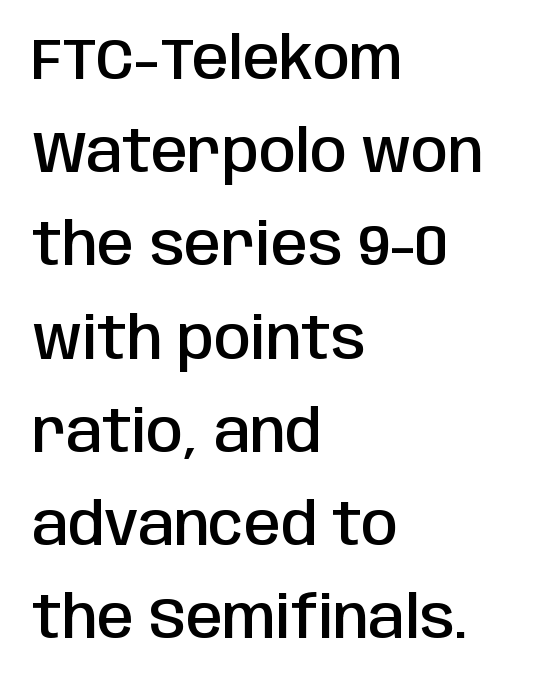
Classification — sans serif. In CSS terms this would be text-align: left. Interline gaps are of average width in this sample. The type is set solid horizontally, with unmodified tracking.
